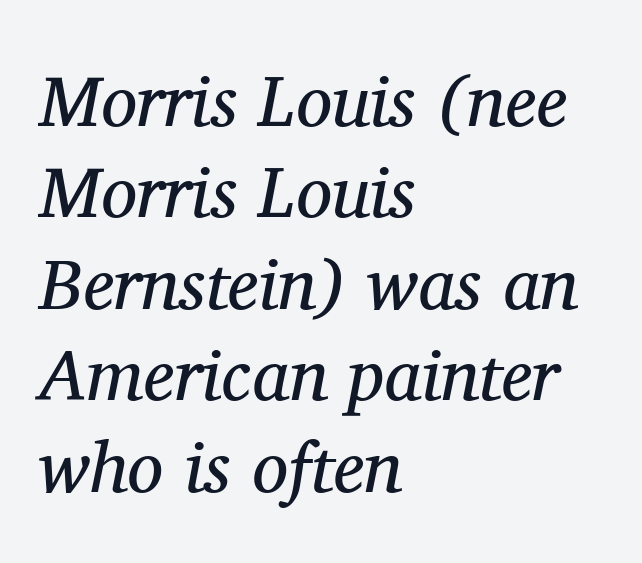
Q: Is the text bold? A: No.
Q: Is the text italic (slanted)? A: Yes, it leans right by about 11 degrees.
Q: Is the typeface a serif or a sans-serif typeface? A: Serif.
Q: Is the text underlined? A: No.
Q: How is the paragraph aligned? A: Left-aligned.
Q: Is the spacing between letters normal or unusually wide? A: Normal.
Q: Is the spacing between lines tight, normal or loose? A: Normal.
Q: Width (condensed, normal, or wide)? A: Normal.
Q: Stroke contrast? A: Medium.
Q: x-height? A: Medium.
Q: Monospaced? A: No.
